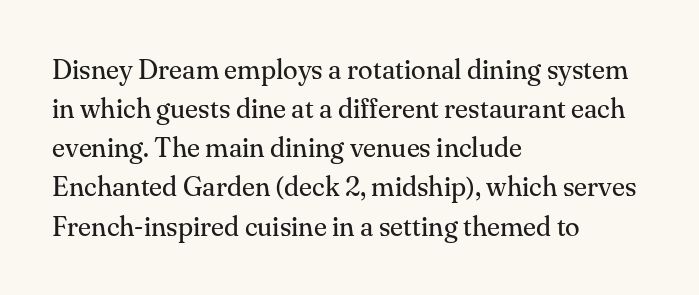
Default kerning and tracking; the words read as compact shapes. No heavy texture on the line: the type isn't bold. A roman cut, with each character standing at attention. Notice how the passage keeps a crisp vertical edge on the left only. Bare-footed words on every line.
